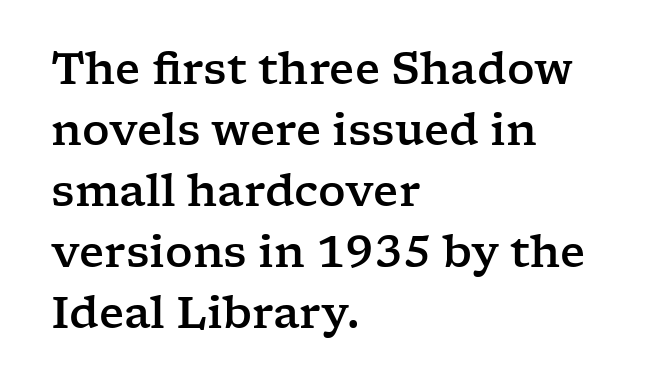
The axis of the letterforms is exactly vertical. The letters carry serifs — small finishing strokes at the ends of their stems. Descender tails drop into unmarked territory. The horizontal fit of the characters is conventional and even. A typesetter would call this leading conventional body-copy spacing. Typeset ragged right — the left edge is the straight one.
